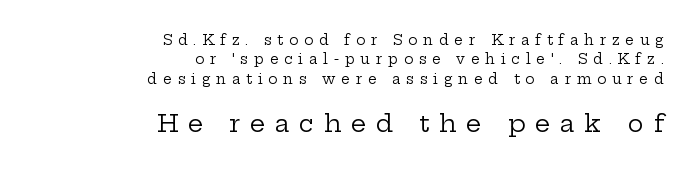
Q: Is the text bold? A: No.
Q: Is the text italic (slanted)? A: No, it is upright.
Q: Is the text underlined? A: No.
Q: How is the paragraph aligned? A: Right-aligned.
Q: Is the spacing between letters normal or unusually wide? A: Unusually wide.
Q: Is the spacing between lines tight, normal or loose? A: Normal.
Q: Which block of text is set in a larger size, the first (top) or the second (bottom)? A: The second (bottom) one.
